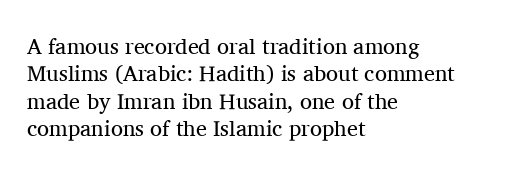
Counters stay open thanks to moderate or lighter strokes. All the whitespace from short lines collects on the right. Normally led — the rows are evenly, conventionally spaced. The glyphs are unaccompanied by any horizontal stroke below them.
